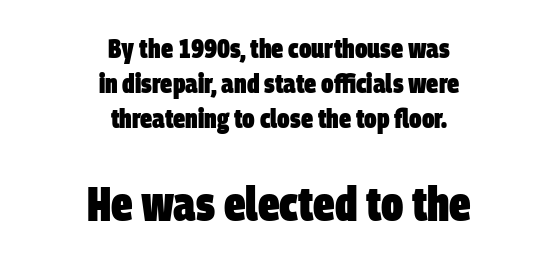
{"serif": "no", "bold": "yes", "weight": "heavy", "width": "condensed", "stroke_contrast": "low", "x_height": "large", "monospaced": "no", "underline": "no", "align": "center", "line_spacing": "normal", "line_spacing_ratio": 1.29, "letter_spacing": "normal", "letter_spacing_em": 0.0, "larger_block": "second", "size_ratio": 1.78, "glyph_px": 48}
